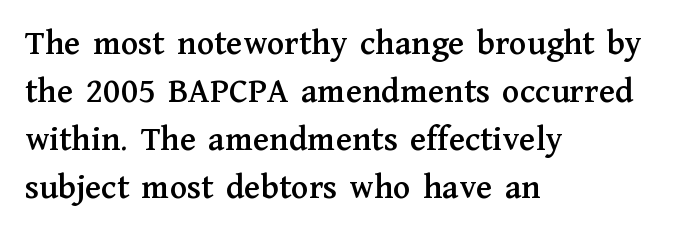
Each line starts at the same left margin while the right side varies. Is this a sans? No — the strokes have serifs. Looks like regular typesetting: each glyph gets only the width it needs. The letters stand upright; this is a roman face. Evenly set lines give the paragraph a standard silhouette.
